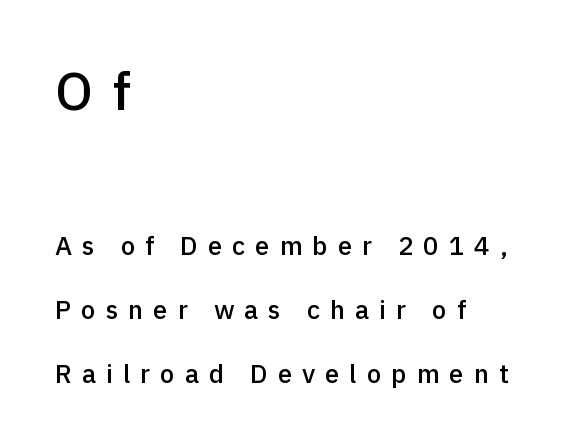
What's the leading like? Stretched, with rows far apart. Look at the glyph heights: the upper group is clearly the bigger setting. The area under the type is left untouched. The text was rendered using a sans face with plain stroke endings. This sample is left-justified, so line endings fall wherever the words run out. Firm but not heavy-handed strokes: this text is semibold.
